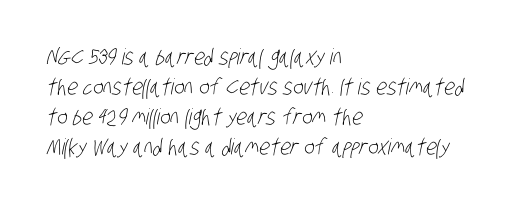
Q: Is the text bold? A: No.
Q: Is the text underlined? A: No.
Q: How is the paragraph aligned? A: Left-aligned.
Q: Is the spacing between letters normal or unusually wide? A: Normal.
Q: Is the spacing between lines tight, normal or loose? A: Normal.
